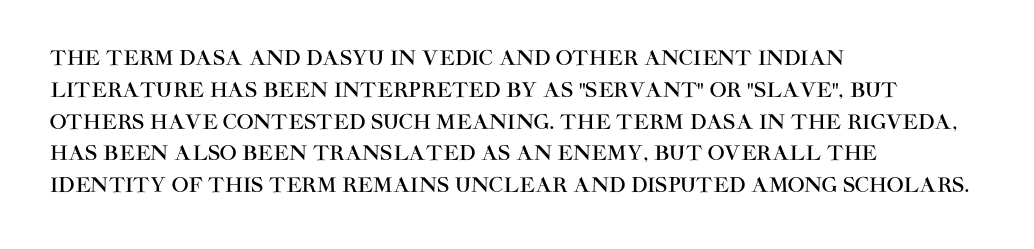
The letterforms sit shoulder to shoulder at normal distance. Ordinary non-slanted type is in use. All the whitespace from short lines collects on the right. The space between consecutive lines is moderate. The area under the type is left untouched.
